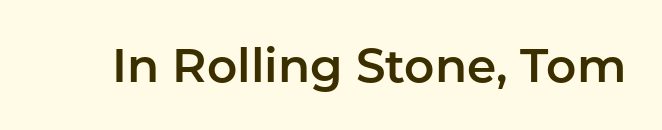
The image shows 47 px sans-serif type, upright; set normal letter spacing, not underlined; low stroke contrast and a medium x-height.
